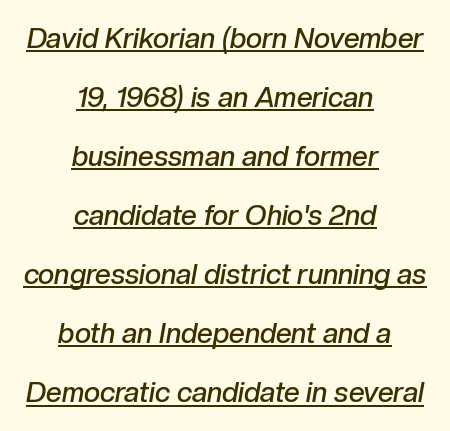
Each letter keeps its own natural width here, so spacing adapts to shape. This block would shrink considerably if given ordinary leading; it's expanded now. Does the lettering tilt? It does — this is italic. These lines carry some extra weight — a demibold, not a full bold.
